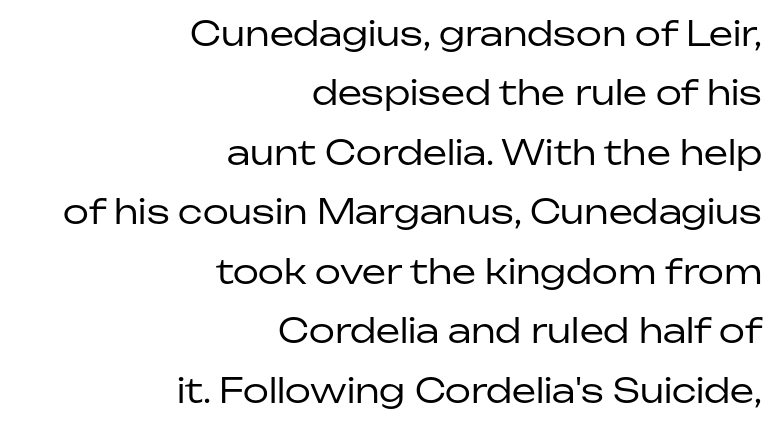
Q: Is the text bold? A: No.
Q: Is the text italic (slanted)? A: No, it is upright.
Q: Is the typeface a serif or a sans-serif typeface? A: Sans-serif.
Q: Is the text underlined? A: No.
Q: How is the paragraph aligned? A: Right-aligned.
Q: Is the spacing between letters normal or unusually wide? A: Normal.
Q: Width (condensed, normal, or wide)? A: Normal.
Q: Stroke contrast? A: Low.
Q: x-height? A: Medium.
Q: Monospaced? A: No.
